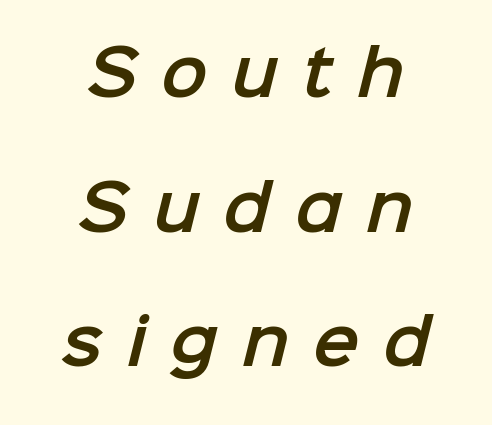
The words here are not underlined. Nope, no serifs anywhere on these letters. You could not count columns in this text — the font is proportionally spaced. The vertical gap from one line to the next is large.
